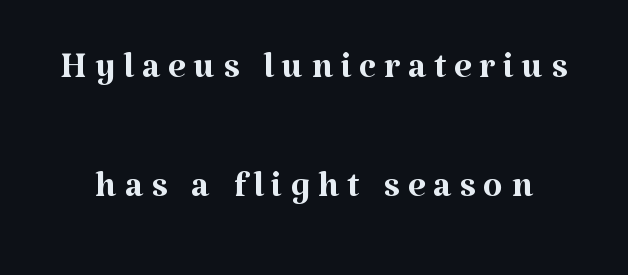
{"serif": "yes", "italic": "no", "bold": "no", "weight": "regular", "width": "normal", "stroke_contrast": "medium", "x_height": "medium", "monospaced": "no", "underline": "no", "line_spacing": "loose", "line_spacing_ratio": 2.33, "glyph_px": 51}
